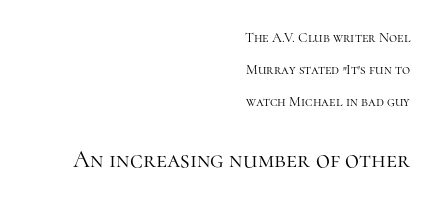
The image shows 24 px text type, upright; set right-aligned, loose line spacing (2.27x), normal letter spacing, not underlined; the second (bottom) block is 1.71x larger.
